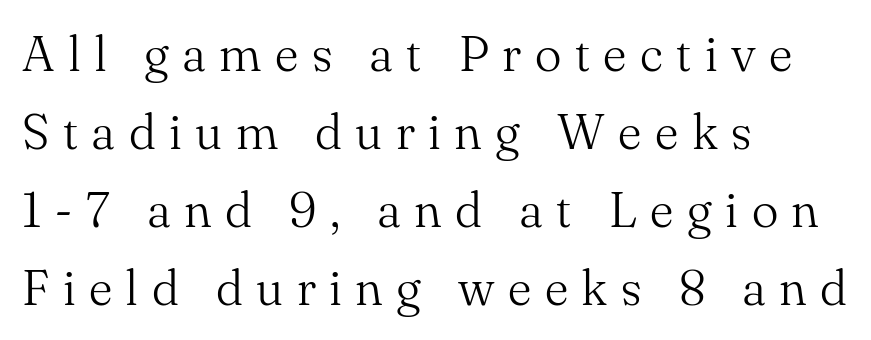
{"serif": "yes", "italic": "no", "bold": "no", "weight": "light", "width": "normal", "stroke_contrast": "medium", "x_height": "small", "monospaced": "no", "underline": "no", "align": "left", "line_spacing": "normal", "line_spacing_ratio": 1.56, "letter_spacing": "wide", "letter_spacing_em": 0.27, "glyph_px": 50}
